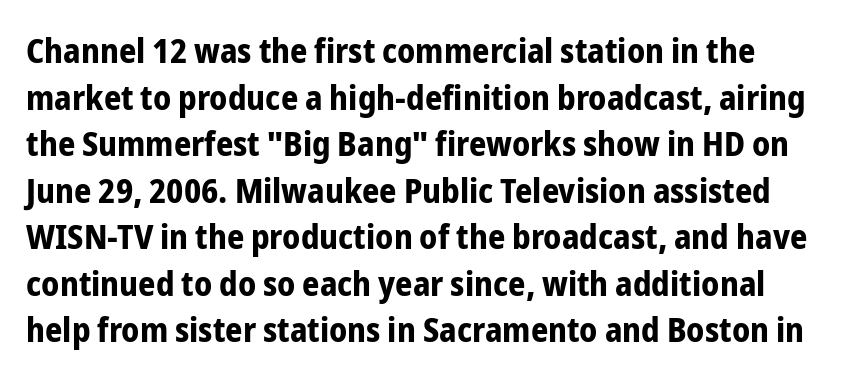
{"serif": "no", "italic": "no", "bold": "yes", "weight": "bold", "width": "condensed", "stroke_contrast": "low", "x_height": "medium", "monospaced": "no", "underline": "no", "line_spacing": "normal", "line_spacing_ratio": 1.37, "letter_spacing": "normal", "letter_spacing_em": 0.0, "glyph_px": 34}
